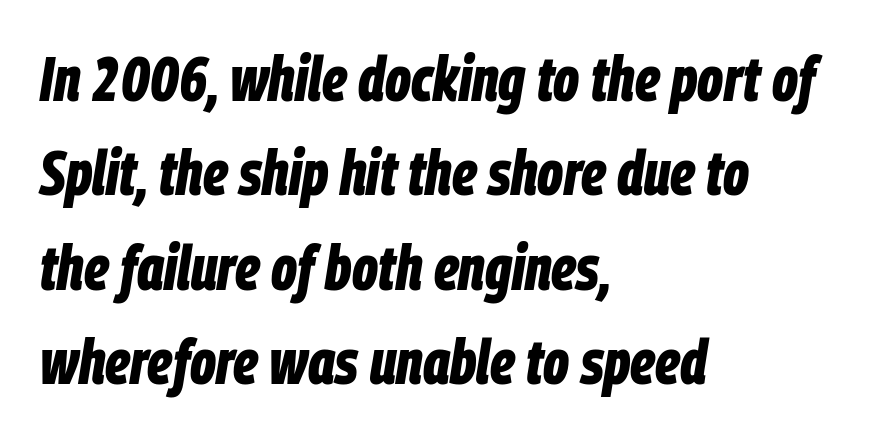
Q: Is the text bold? A: Yes.
Q: Is the text italic (slanted)? A: Yes, it leans right by about 9 degrees.
Q: Is the text underlined? A: No.
Q: How is the paragraph aligned? A: Left-aligned.
Q: Is the spacing between letters normal or unusually wide? A: Normal.
Q: Is the spacing between lines tight, normal or loose? A: Normal.
Q: Width (condensed, normal, or wide)? A: Condensed.
Q: Stroke contrast? A: Low.
Q: x-height? A: Large.
Q: Monospaced? A: No.
